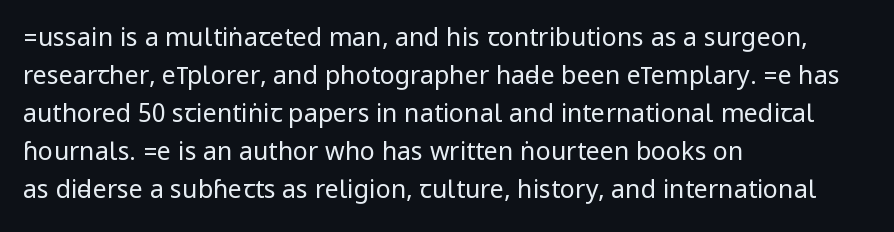
The image shows 25 px text type, upright; set left-aligned, normal line spacing (1.52x), normal letter spacing, not underlined.
